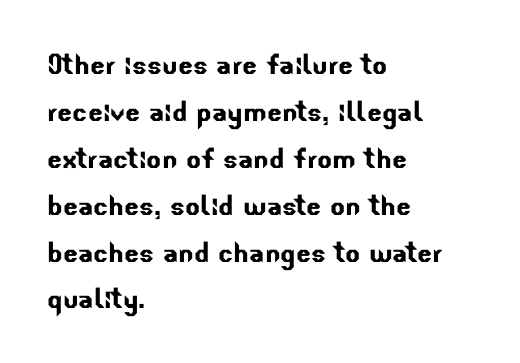
Grotesque or geometric, the face here clearly has no serifs. The ragged edge is on the right, which tells us the setting is flush left. Words appear dense and cohesive because spacing is normal. These lines are rendered in a variable-pitch font. The zone under the glyphs is completely vacant.
